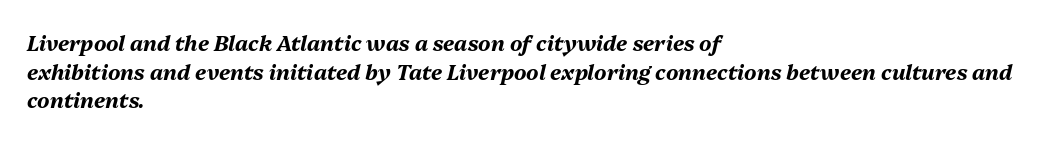
The image shows 21 px bold type, italic (leaning right); set left-aligned, normal line spacing (1.36x), normal letter spacing, not underlined.
